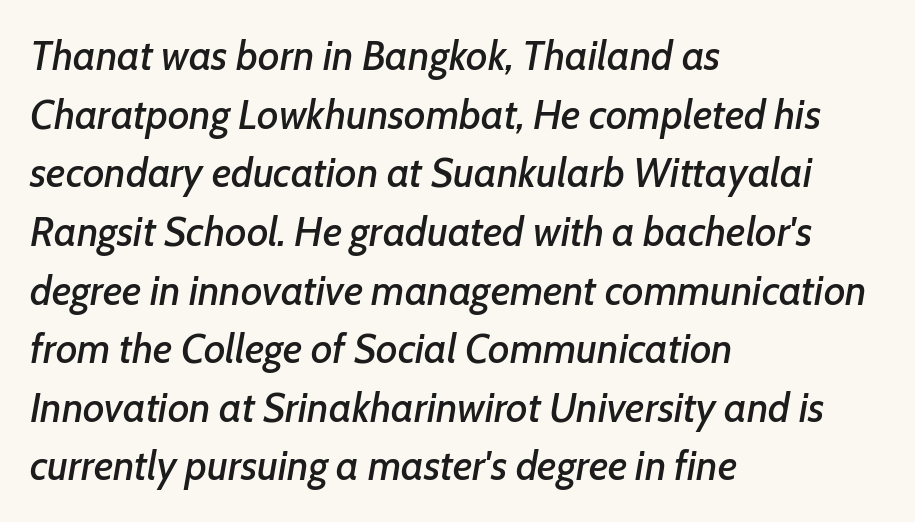
The image shows 41 px text type, italic (leaning right); set left-aligned, normal line spacing (1.43x), normal letter spacing, not underlined; low stroke contrast and a medium x-height.
